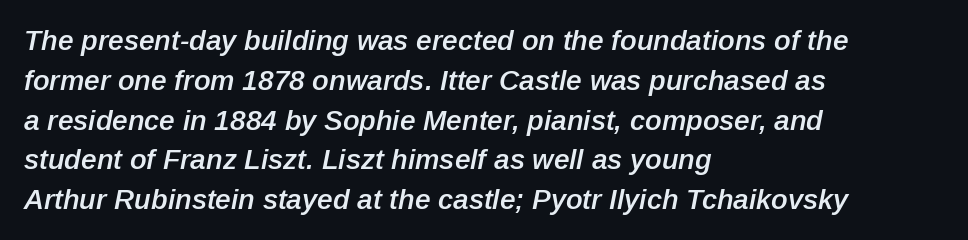
Q: Is the text bold? A: Semi-bold.
Q: Is the text italic (slanted)? A: Yes, it leans right by about 12 degrees.
Q: Is the text underlined? A: No.
Q: How is the paragraph aligned? A: Left-aligned.
Q: Is the spacing between letters normal or unusually wide? A: Normal.
Q: Is the spacing between lines tight, normal or loose? A: Normal.
Q: Width (condensed, normal, or wide)? A: Normal.
Q: Stroke contrast? A: Low.
Q: x-height? A: Medium.
Q: Monospaced? A: No.
